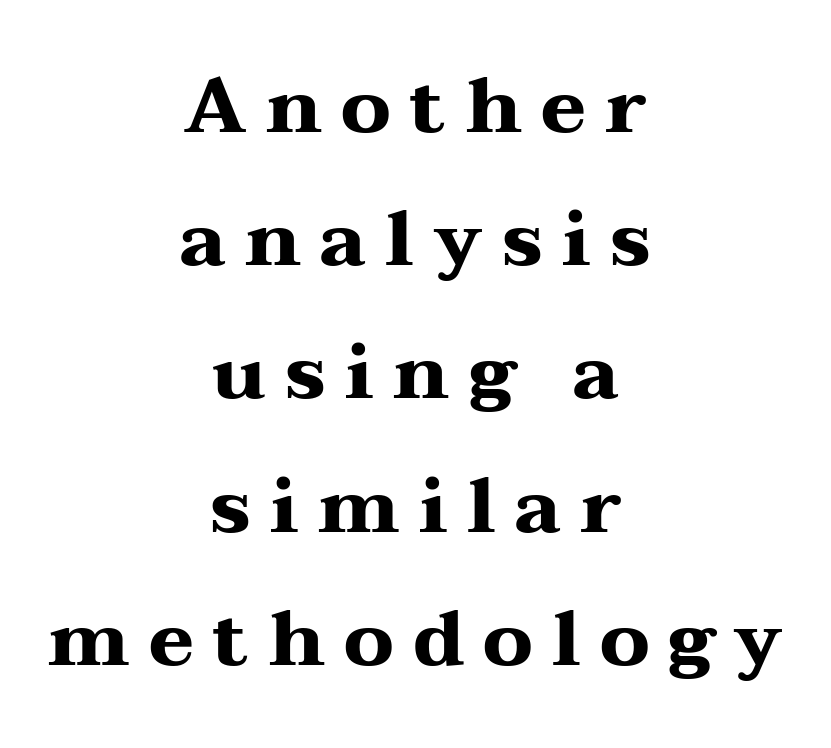
The image shows 77 px heavy, wide serif type, upright; set centered, line spacing 1.73x, unusually wide letter spacing (+0.25 em), not underlined; medium stroke contrast and a medium x-height.
